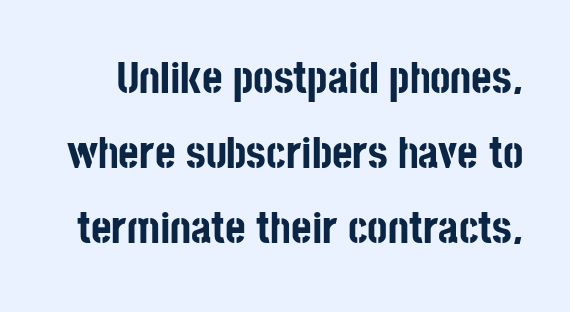
Q: Is the text bold? A: Yes.
Q: Is the text italic (slanted)? A: No, it is upright.
Q: Is the typeface a serif or a sans-serif typeface? A: Sans-serif.
Q: Is the text underlined? A: No.
Q: Is the spacing between letters normal or unusually wide? A: Normal.
Q: Width (condensed, normal, or wide)? A: Condensed.
Q: Stroke contrast? A: Low.
Q: x-height? A: Large.
Q: Monospaced? A: No.
